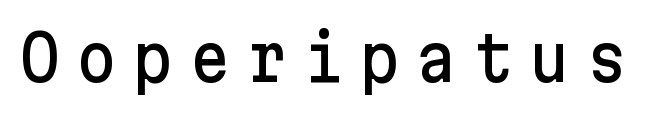
A roman cut, with each character standing at attention. Descender tails drop into unmarked territory. Is the letter spacing exaggerated? Yes — the characters are pushed far apart. Unlike a traditional serif, this face leaves its strokes unadorned.
